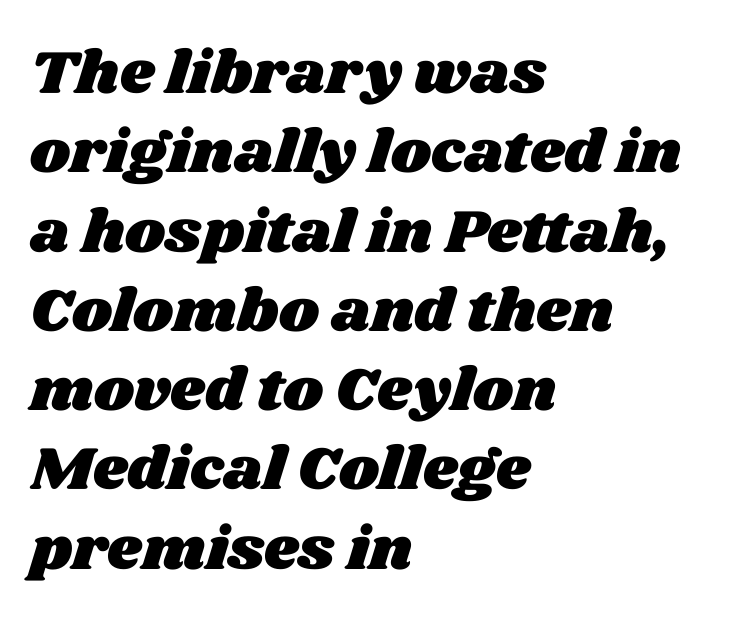
{"width": "wide", "stroke_contrast": "medium", "x_height": "large", "monospaced": "no", "underline": "no", "align": "left", "line_spacing": "normal", "line_spacing_ratio": 1.3, "letter_spacing": "normal", "letter_spacing_em": 0.0, "glyph_px": 61}
